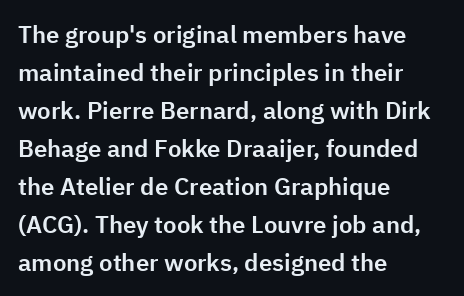
Q: Is the text italic (slanted)? A: No, it is upright.
Q: Is the text underlined? A: No.
Q: How is the paragraph aligned? A: Left-aligned.
Q: Is the spacing between letters normal or unusually wide? A: Normal.
Q: Is the spacing between lines tight, normal or loose? A: Normal.
